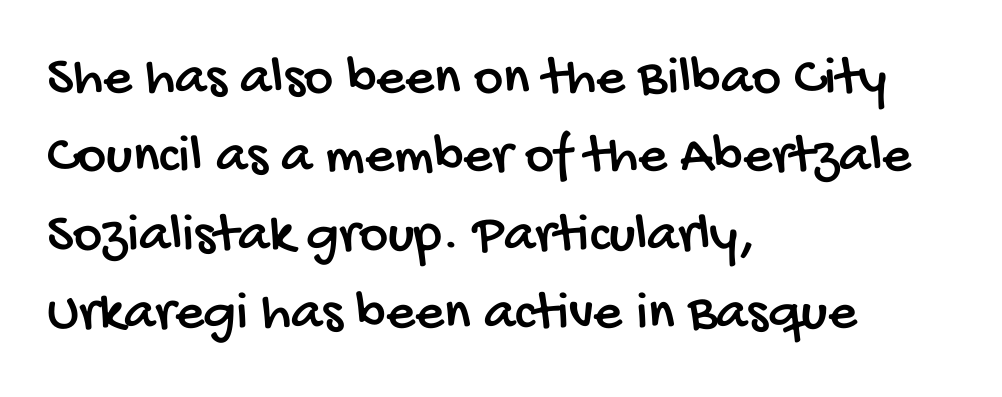
Q: Is the typeface a serif or a sans-serif typeface? A: Sans-serif.
Q: Is the text underlined? A: No.
Q: How is the paragraph aligned? A: Left-aligned.
Q: Is the spacing between letters normal or unusually wide? A: Normal.
Q: Is the spacing between lines tight, normal or loose? A: Normal.
Q: Width (condensed, normal, or wide)? A: Condensed.
Q: Stroke contrast? A: Low.
Q: x-height? A: Large.
Q: Monospaced? A: No.
